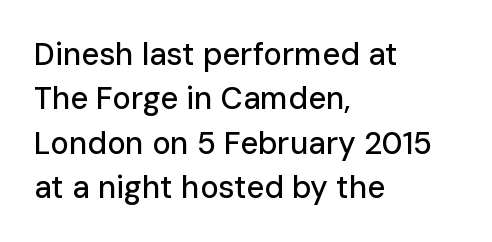
Is the letter spacing exaggerated? No — it looks like the ordinary default. The glyphs are unaccompanied by any horizontal stroke below them. Characters remain perfectly vertical along every line. How would I describe the line gaps? Plain and ordinary.
